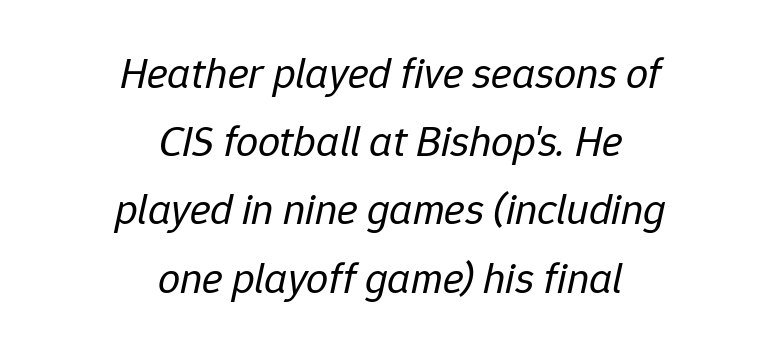
{"italic": "yes", "lean": "right", "slant_degrees": 12, "bold": "no", "weight": "regular", "width": "normal", "stroke_contrast": "low", "x_height": "medium", "monospaced": "no", "underline": "no", "align": "center", "line_spacing": "normal", "line_spacing_ratio": 1.55, "letter_spacing": "normal", "letter_spacing_em": 0.0, "glyph_px": 44}
